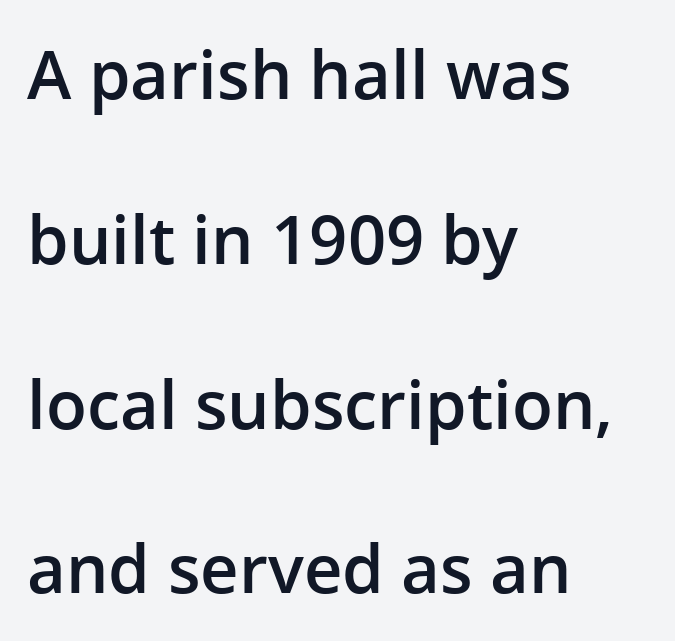
{"serif": "no", "italic": "no", "bold": "semi", "weight": "semibold", "width": "normal", "stroke_contrast": "low", "x_height": "medium", "monospaced": "no", "underline": "no", "align": "left", "line_spacing": "loose", "line_spacing_ratio": 2.46, "letter_spacing": "normal", "letter_spacing_em": 0.0, "glyph_px": 67}
